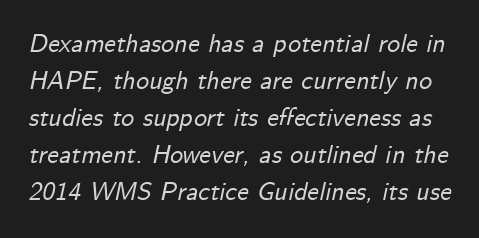
Q: Is the text italic (slanted)? A: Yes, it leans right by about 12 degrees.
Q: Is the text underlined? A: No.
Q: Is the spacing between letters normal or unusually wide? A: Normal.
Q: Is the spacing between lines tight, normal or loose? A: Normal.
